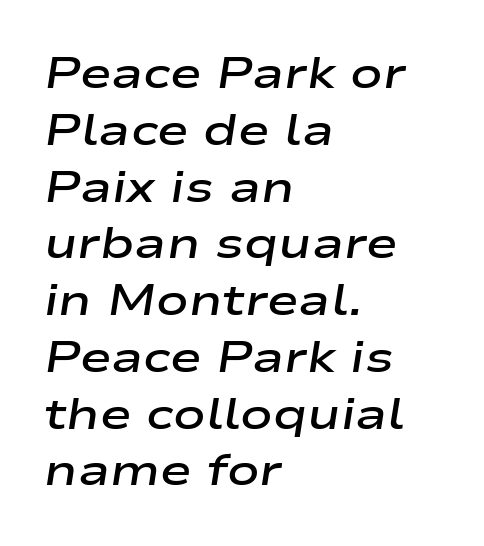
{"italic": "yes", "lean": "right", "slant_degrees": 9, "bold": "semi", "weight": "semibold", "width": "wide", "stroke_contrast": "low", "x_height": "medium", "monospaced": "no", "underline": "no", "align": "left", "line_spacing": "normal", "line_spacing_ratio": 1.32, "letter_spacing": "normal", "letter_spacing_em": 0.0, "glyph_px": 43}
